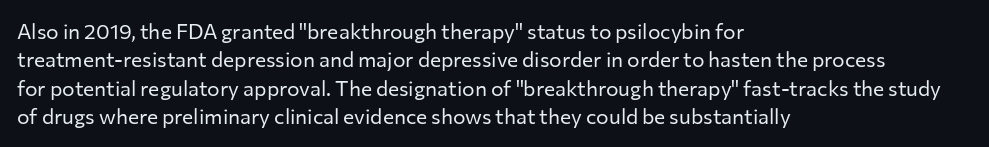
{"italic": "no", "bold": "no", "underline": "no", "align": "left", "line_spacing": "normal", "line_spacing_ratio": 1.35, "letter_spacing": "normal", "letter_spacing_em": 0.0, "glyph_px": 21}
